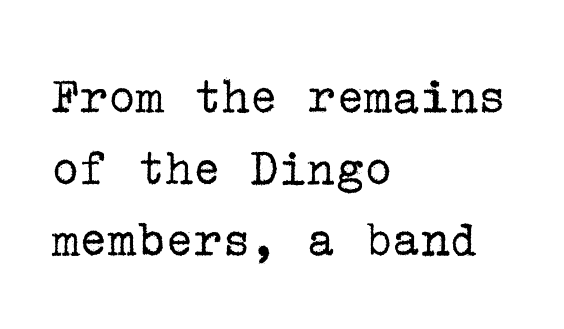
The image shows 53 px regular-weight serif type, upright; set left-aligned, normal line spacing (1.35x), normal letter spacing, not underlined; low stroke contrast and a medium x-height.
